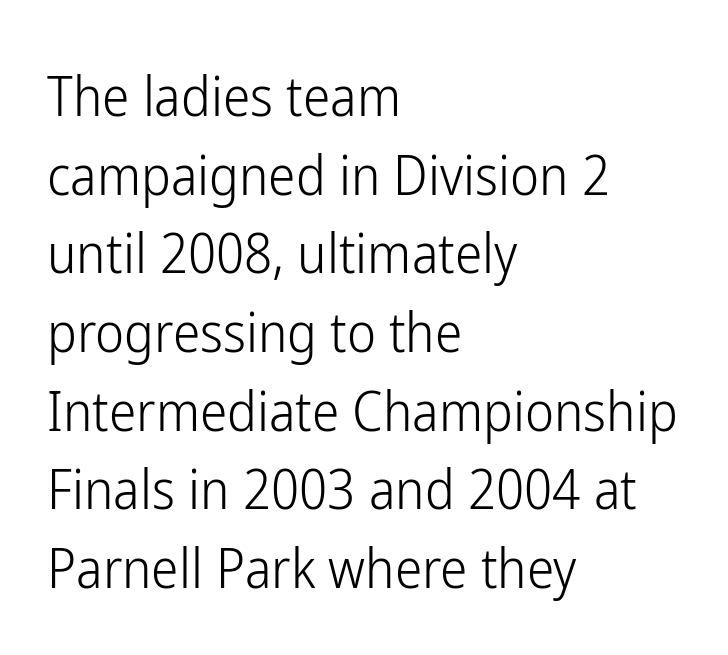
These lines are rendered in a variable-pitch font. Does the copy run flush right? No — it runs flush left. Nope, not italic — everything's standing straight. The rendering shows plain stroke endings on the letterforms — a sans-serif design. Honestly, there is no underline to notice here at all. The strokes carry an ordinary text weight at most.
